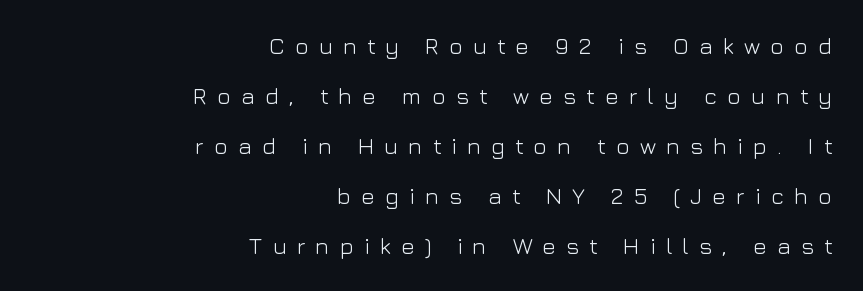
Each word looks stretched out because of the extra space between its letters. Underline: absent. Is the stroke heavy? The answer is a plain regular-or-lighter. These lines stack with their right ends in a neat column.
